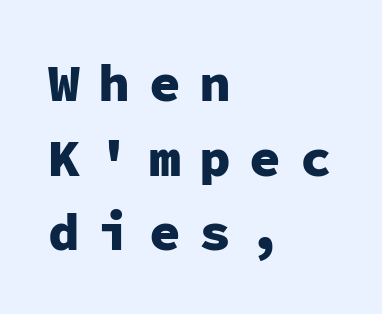
Q: Is the text bold? A: Yes.
Q: Is the text italic (slanted)? A: No, it is upright.
Q: Is the typeface a serif or a sans-serif typeface? A: Sans-serif.
Q: Is the text underlined? A: No.
Q: How is the paragraph aligned? A: Left-aligned.
Q: Is the spacing between letters normal or unusually wide? A: Unusually wide.
Q: Is the spacing between lines tight, normal or loose? A: Normal.
Q: Width (condensed, normal, or wide)? A: Normal.
Q: Stroke contrast? A: Low.
Q: x-height? A: Medium.
Q: Monospaced? A: Yes.
